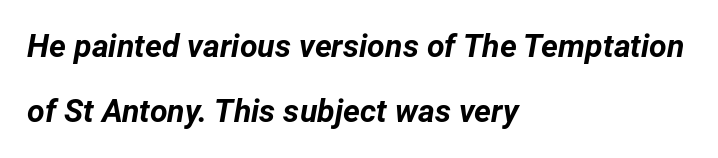
{"italic": "yes", "lean": "right", "slant_degrees": 12, "bold": "yes", "weight": "bold", "width": "normal", "stroke_contrast": "low", "x_height": "medium", "monospaced": "no", "underline": "no", "align": "left", "line_spacing": "loose", "line_spacing_ratio": 2.04, "letter_spacing": "normal", "letter_spacing_em": 0.0, "glyph_px": 32}
